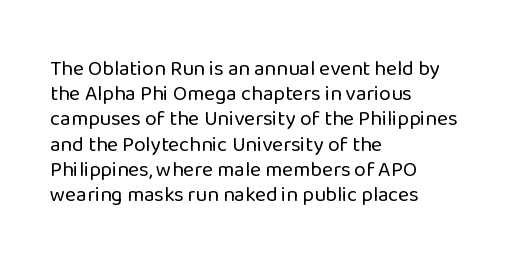
The image shows 21 px text type, upright; set left-aligned, line spacing 1.2x, normal letter spacing, not underlined.
